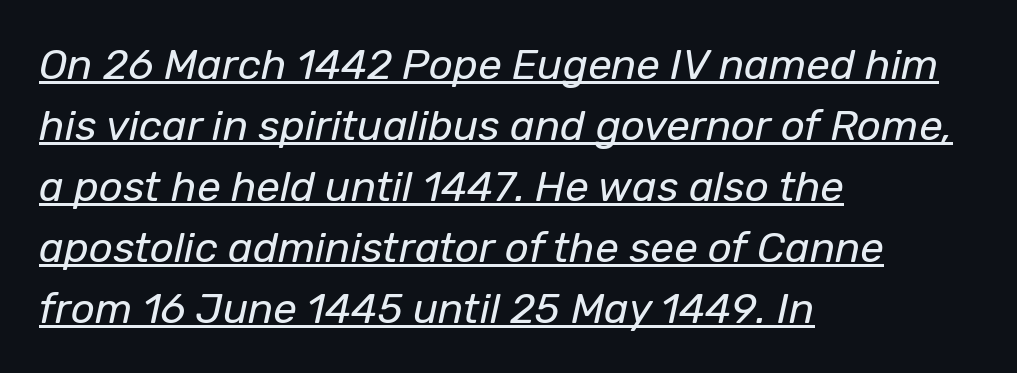
The image shows 42 px regular-weight type, italic (leaning right); set left-aligned, normal line spacing (1.45x), normal letter spacing, underlined; low stroke contrast and a medium x-height.
